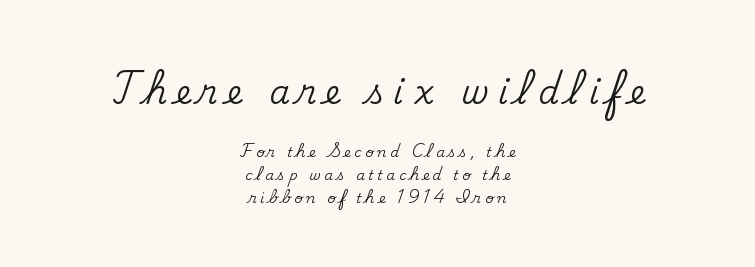
The image shows 33 px text type; set centered, normal line spacing (1.65x), unusually wide letter spacing (+0.26 em), not underlined; the first (top) block is 2.36x larger; medium stroke contrast and a small x-height.
